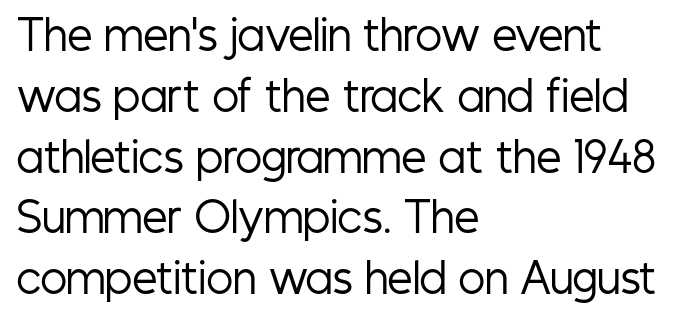
Q: Is the text bold? A: No.
Q: Is the text italic (slanted)? A: No, it is upright.
Q: Is the typeface a serif or a sans-serif typeface? A: Sans-serif.
Q: Is the text underlined? A: No.
Q: How is the paragraph aligned? A: Left-aligned.
Q: Is the spacing between letters normal or unusually wide? A: Normal.
Q: Is the spacing between lines tight, normal or loose? A: Normal.
Q: Width (condensed, normal, or wide)? A: Condensed.
Q: Stroke contrast? A: Low.
Q: x-height? A: Medium.
Q: Monospaced? A: No.
